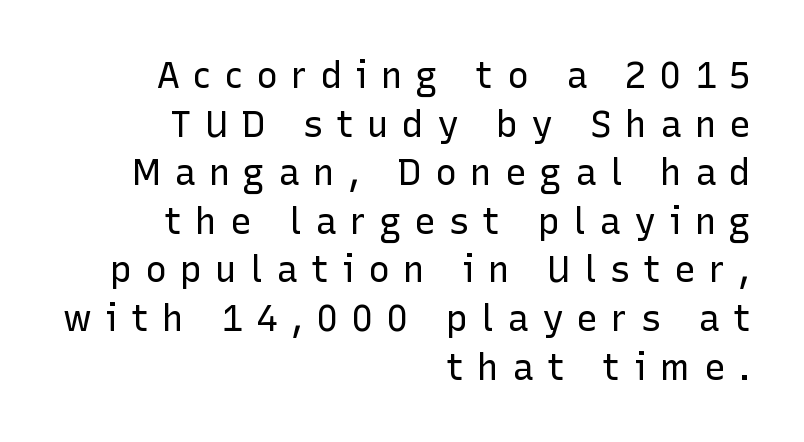
{"serif": "no", "italic": "no", "bold": "no", "weight": "regular", "width": "normal", "stroke_contrast": "low", "x_height": "medium", "monospaced": "no", "underline": "no", "align": "right", "line_spacing": "normal", "line_spacing_ratio": 1.35, "letter_spacing": "wide", "letter_spacing_em": 0.37, "glyph_px": 36}
